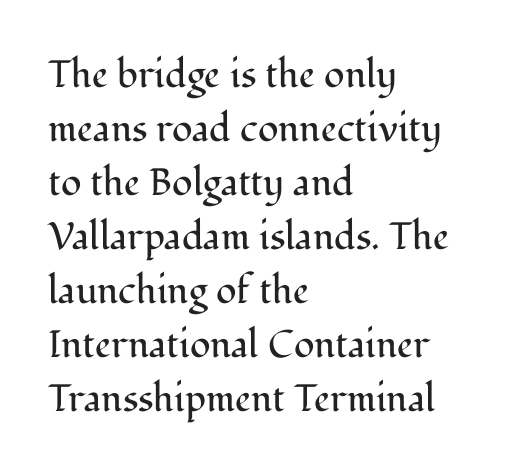
The image shows 38 px regular-weight serif type, upright; set left-aligned, normal line spacing (1.42x), normal letter spacing, not underlined; medium stroke contrast and a medium x-height.
